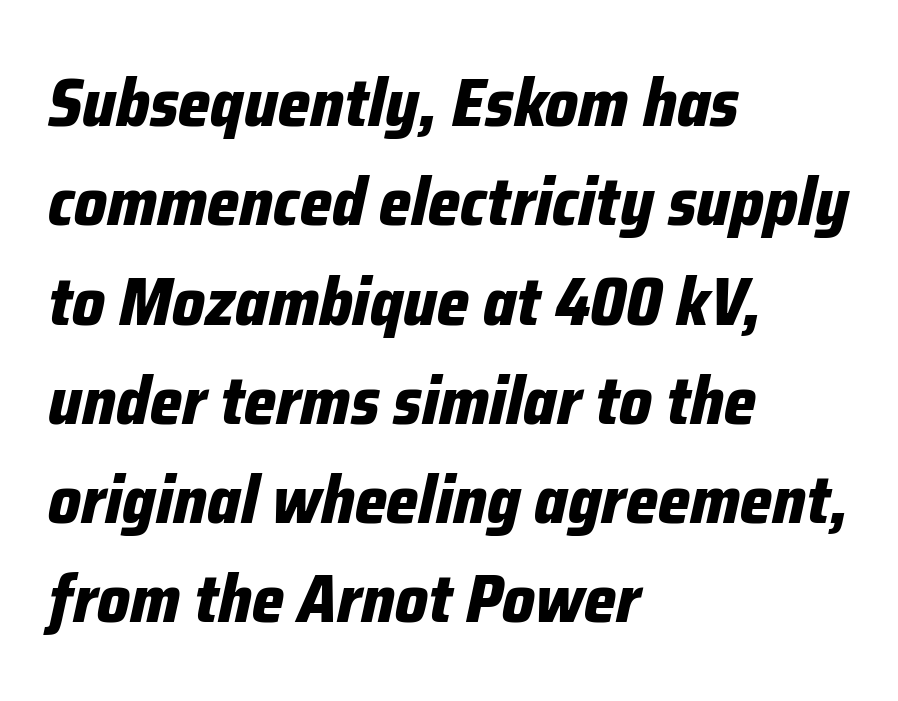
{"italic": "yes", "lean": "right", "slant_degrees": 12, "bold": "yes", "weight": "bold", "width": "condensed", "stroke_contrast": "low", "x_height": "medium", "monospaced": "no", "underline": "no", "align": "left", "line_spacing": "normal", "line_spacing_ratio": 1.46, "letter_spacing": "normal", "letter_spacing_em": 0.0, "glyph_px": 68}
